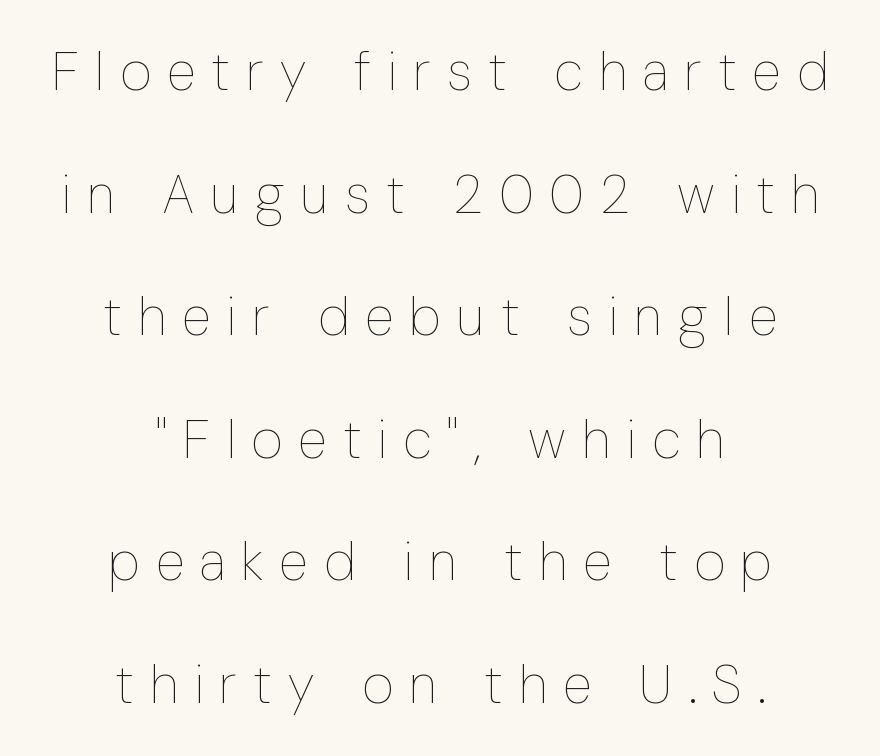
Q: Is the text bold? A: No.
Q: Is the text italic (slanted)? A: No, it is upright.
Q: Is the text underlined? A: No.
Q: How is the paragraph aligned? A: Centered.
Q: Is the spacing between letters normal or unusually wide? A: Unusually wide.
Q: Is the spacing between lines tight, normal or loose? A: Loose.
Q: Width (condensed, normal, or wide)? A: Condensed.
Q: Stroke contrast? A: Low.
Q: x-height? A: Medium.
Q: Monospaced? A: No.
